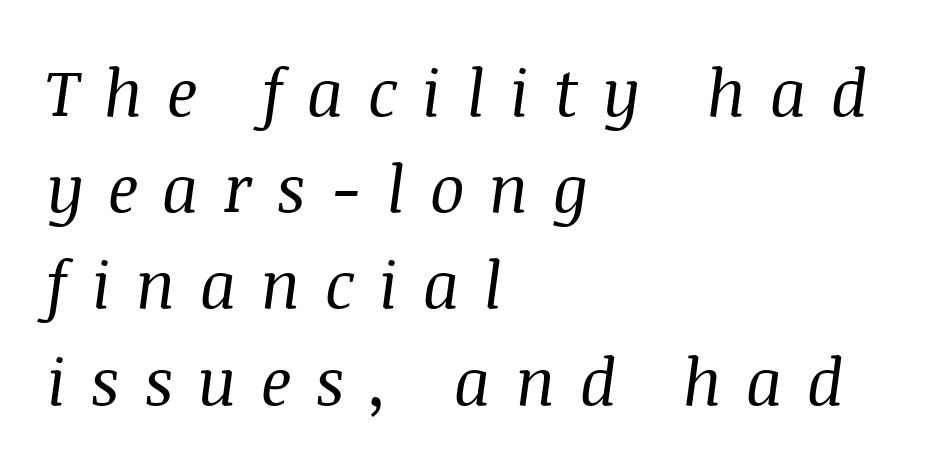
{"serif": "yes", "italic": "yes", "lean": "right", "slant_degrees": 8, "bold": "no", "weight": "regular", "width": "normal", "stroke_contrast": "medium", "x_height": "large", "monospaced": "no", "underline": "no", "align": "left", "line_spacing": "normal", "line_spacing_ratio": 1.48, "letter_spacing": "wide", "letter_spacing_em": 0.37, "glyph_px": 65}
